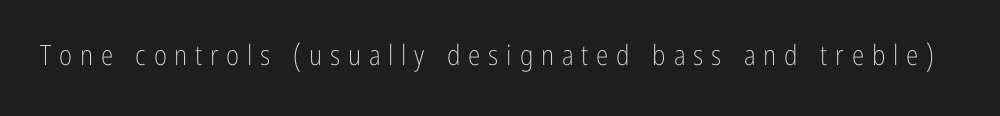
Q: Is the text bold? A: No.
Q: Is the text italic (slanted)? A: No, it is upright.
Q: Is the typeface a serif or a sans-serif typeface? A: Sans-serif.
Q: Is the text underlined? A: No.
Q: Is the spacing between letters normal or unusually wide? A: Unusually wide.
Q: Width (condensed, normal, or wide)? A: Condensed.
Q: Stroke contrast? A: Low.
Q: x-height? A: Medium.
Q: Monospaced? A: No.
